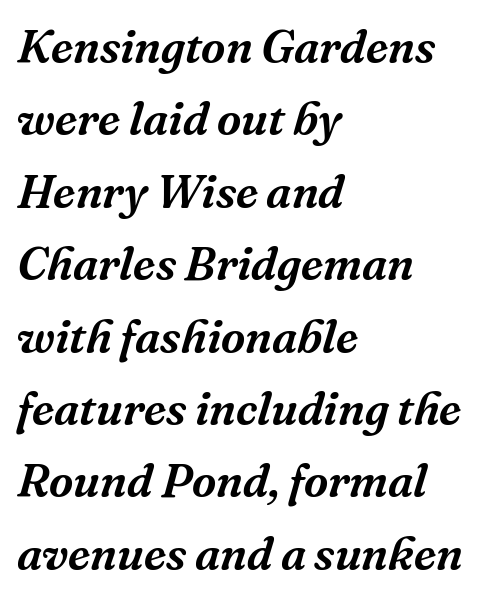
Layout note: lines flush left. The text was rendered using a seriffed face with decorative stroke endings. Anything drawn beneath the words? Only blank space. Think of a printed novel: that variable character pitch is what you see here. Rendered with sloped, italic letterforms. Horizontal bands of white between lines are of average thickness.
